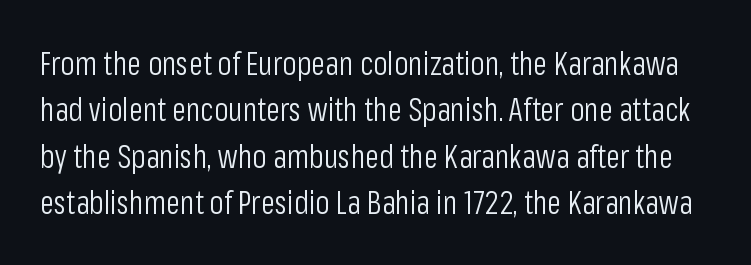
Q: Is the text bold? A: No.
Q: Is the text italic (slanted)? A: No, it is upright.
Q: Is the typeface a serif or a sans-serif typeface? A: Sans-serif.
Q: Is the text underlined? A: No.
Q: Is the spacing between letters normal or unusually wide? A: Normal.
Q: Is the spacing between lines tight, normal or loose? A: Normal.
Q: Width (condensed, normal, or wide)? A: Condensed.
Q: Stroke contrast? A: Low.
Q: x-height? A: Medium.
Q: Monospaced? A: No.
